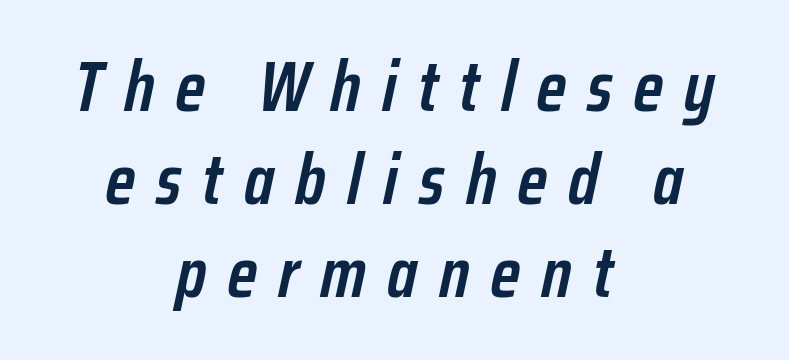
Q: Is the text bold? A: Semi-bold.
Q: Is the text italic (slanted)? A: Yes, it leans right by about 12 degrees.
Q: Is the text underlined? A: No.
Q: How is the paragraph aligned? A: Centered.
Q: Is the spacing between letters normal or unusually wide? A: Unusually wide.
Q: Is the spacing between lines tight, normal or loose? A: Normal.
Q: Width (condensed, normal, or wide)? A: Condensed.
Q: Stroke contrast? A: Low.
Q: x-height? A: Medium.
Q: Monospaced? A: No.
